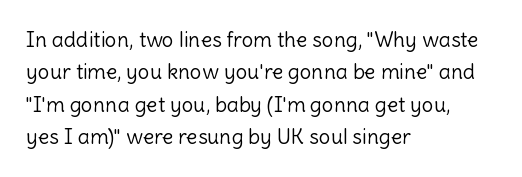
{"italic": "no", "bold": "no", "underline": "no", "align": "left", "line_spacing": "normal", "line_spacing_ratio": 1.54, "letter_spacing": "normal", "letter_spacing_em": 0.0, "glyph_px": 21}
